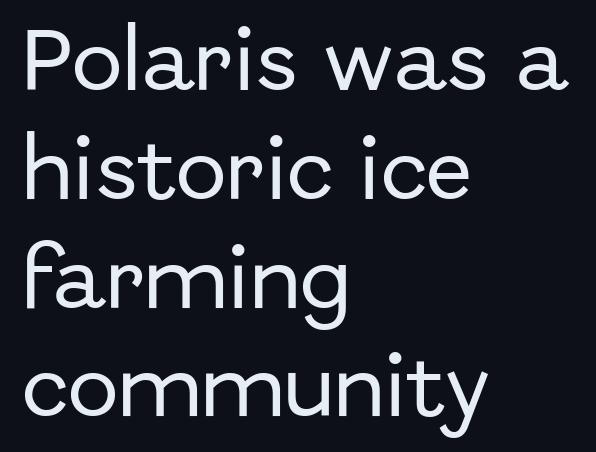
The image shows 68 px sans-serif type, upright; set left-aligned, normal line spacing (1.6x), normal letter spacing, not underlined; low stroke contrast and a medium x-height.
